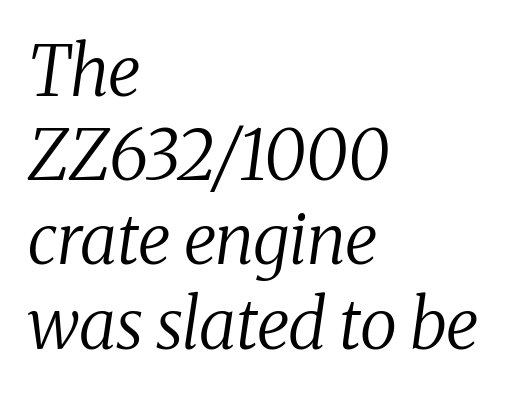
{"serif": "yes", "italic": "yes", "lean": "right", "slant_degrees": 8, "bold": "no", "weight": "regular", "width": "normal", "stroke_contrast": "medium", "x_height": "medium", "monospaced": "no", "underline": "no", "align": "left", "line_spacing_ratio": 1.22, "letter_spacing": "normal", "letter_spacing_em": 0.0, "glyph_px": 69}
